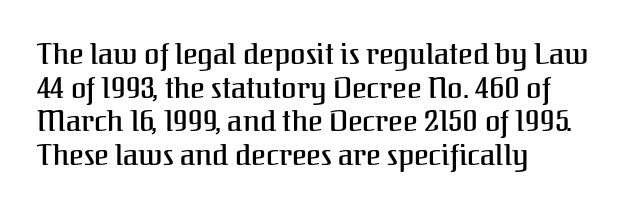
The image shows 28 px serif type, upright; set left-aligned, line spacing 1.2x, normal letter spacing, not underlined; medium stroke contrast and a medium x-height.
